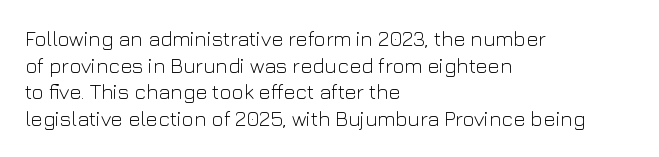
Q: Is the text bold? A: No.
Q: Is the text italic (slanted)? A: No, it is upright.
Q: Is the text underlined? A: No.
Q: How is the paragraph aligned? A: Left-aligned.
Q: Is the spacing between letters normal or unusually wide? A: Normal.
Q: Is the spacing between lines tight, normal or loose? A: Normal.
